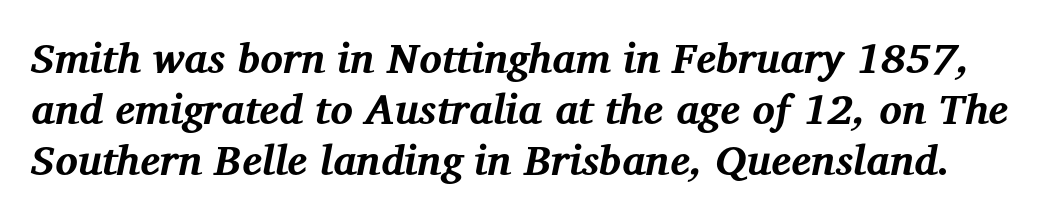
{"serif": "yes", "italic": "yes", "lean": "right", "slant_degrees": 12, "bold": "yes", "weight": "bold", "width": "normal", "stroke_contrast": "medium", "x_height": "medium", "monospaced": "no", "underline": "no", "line_spacing_ratio": 1.22, "letter_spacing": "normal", "letter_spacing_em": 0.0, "glyph_px": 42}
